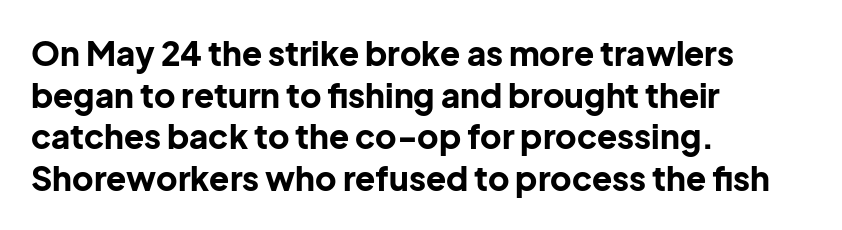
Q: Is the text bold? A: Yes.
Q: Is the text italic (slanted)? A: No, it is upright.
Q: Is the typeface a serif or a sans-serif typeface? A: Sans-serif.
Q: Is the text underlined? A: No.
Q: How is the paragraph aligned? A: Left-aligned.
Q: Is the spacing between letters normal or unusually wide? A: Normal.
Q: Is the spacing between lines tight, normal or loose? A: Normal.
Q: Width (condensed, normal, or wide)? A: Normal.
Q: Stroke contrast? A: Low.
Q: x-height? A: Medium.
Q: Monospaced? A: No.
